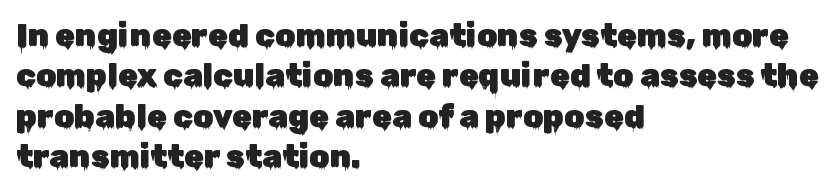
Q: Is the text italic (slanted)? A: No, it is upright.
Q: Is the typeface a serif or a sans-serif typeface? A: Sans-serif.
Q: Is the text underlined? A: No.
Q: How is the paragraph aligned? A: Left-aligned.
Q: Is the spacing between letters normal or unusually wide? A: Normal.
Q: Is the spacing between lines tight, normal or loose? A: Normal.
Q: Width (condensed, normal, or wide)? A: Normal.
Q: Stroke contrast? A: Low.
Q: x-height? A: Medium.
Q: Monospaced? A: No.
